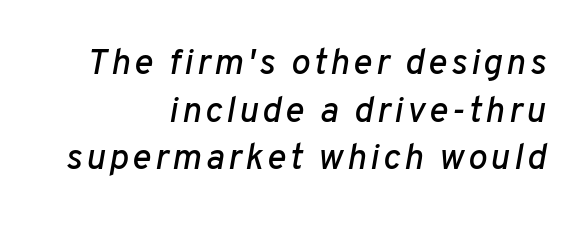
Q: Is the text italic (slanted)? A: Yes, it leans right by about 10 degrees.
Q: Is the text underlined? A: No.
Q: How is the paragraph aligned? A: Right-aligned.
Q: Is the spacing between lines tight, normal or loose? A: Normal.
Q: Width (condensed, normal, or wide)? A: Normal.
Q: Stroke contrast? A: Low.
Q: x-height? A: Medium.
Q: Monospaced? A: No.
